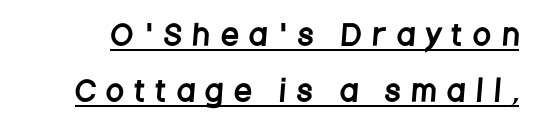
The face used here is proportionally spaced, like ordinary book or web type. Is the letter spacing exaggerated? Yes — the characters are pushed far apart. Quick note: underline on. The line-height multiplier appears high, well above default. To sum up the face: it is a sans, with no serifs.
